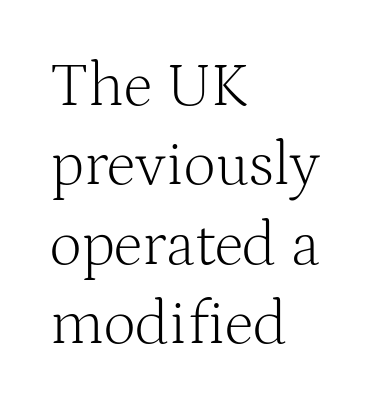
Q: Is the text bold? A: No.
Q: Is the text italic (slanted)? A: No, it is upright.
Q: Is the typeface a serif or a sans-serif typeface? A: Serif.
Q: Is the text underlined? A: No.
Q: How is the paragraph aligned? A: Left-aligned.
Q: Is the spacing between letters normal or unusually wide? A: Normal.
Q: Is the spacing between lines tight, normal or loose? A: Normal.
Q: Width (condensed, normal, or wide)? A: Normal.
Q: Stroke contrast? A: Medium.
Q: x-height? A: Medium.
Q: Monospaced? A: No.
